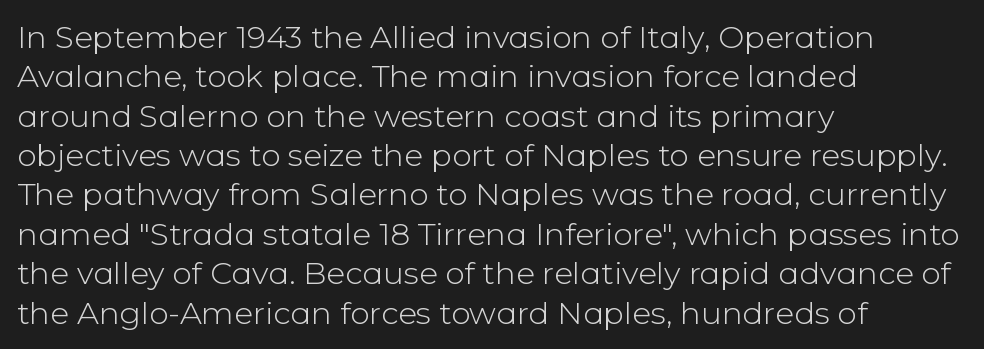
The leading is moderate, giving the passage an even texture. Notice how the passage keeps a crisp vertical edge on the left only. Ascenders rise straight up at ninety degrees. This rendering features lettering with no underline. Does the type have serifs? No, each stem ends abruptly. The letters advance in unequal steps, a hallmark of proportional type.
